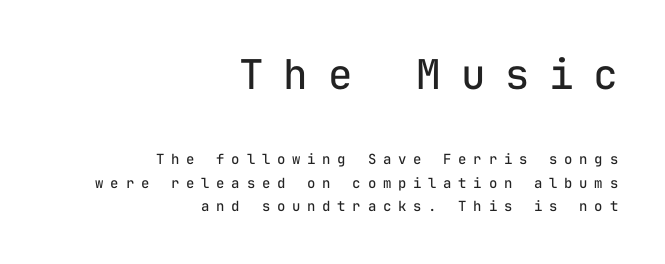
{"serif": "no", "italic": "no", "bold": "no", "weight": "regular", "width": "normal", "stroke_contrast": "low", "x_height": "medium", "monospaced": "yes", "underline": "no", "align": "right", "line_spacing": "normal", "line_spacing_ratio": 1.69, "letter_spacing": "wide", "letter_spacing_em": 0.48, "larger_block": "first", "size_ratio": 2.93, "glyph_px": 41}
